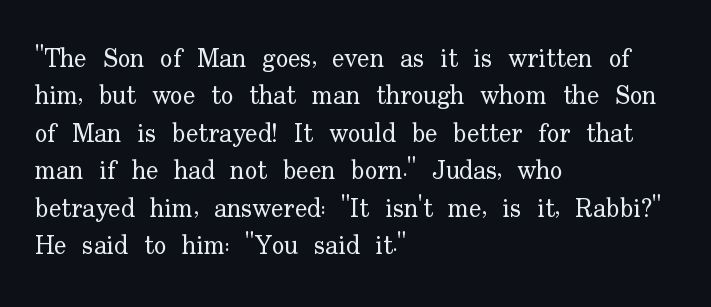
Q: Is the text bold? A: No.
Q: Is the text italic (slanted)? A: No, it is upright.
Q: Is the text underlined? A: No.
Q: How is the paragraph aligned? A: Left-aligned.
Q: Is the spacing between letters normal or unusually wide? A: Normal.
Q: Is the spacing between lines tight, normal or loose? A: Normal.
